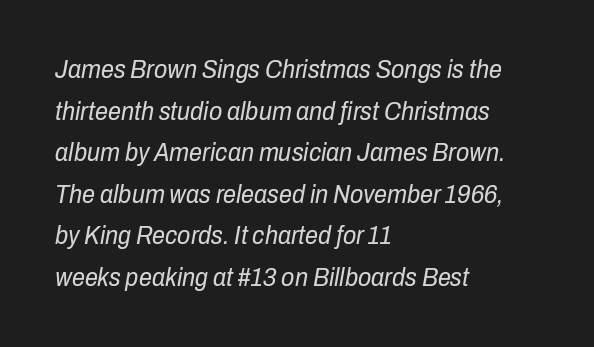
Slant detected: the letters are inclined. Letter spacing: default. The block of text has a typical density, with ordinary space between rows. No letter is thick-stroked: the sample isn't bold.
